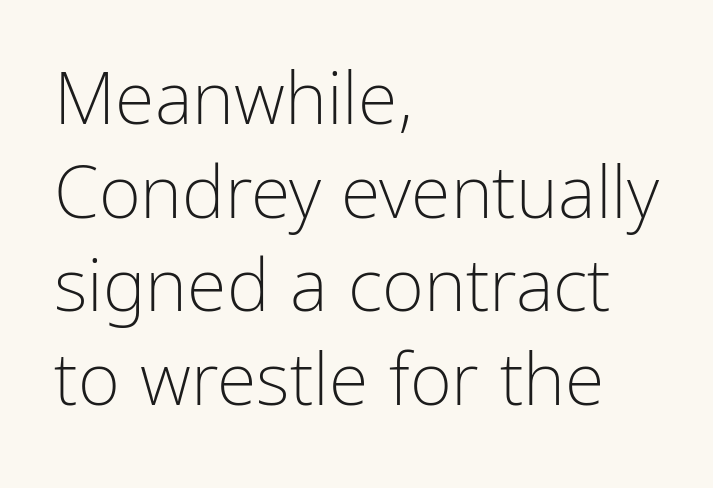
The image shows 72 px light, condensed sans-serif type, upright; set left-aligned, normal line spacing (1.3x), normal letter spacing, not underlined; low stroke contrast and a medium x-height.
